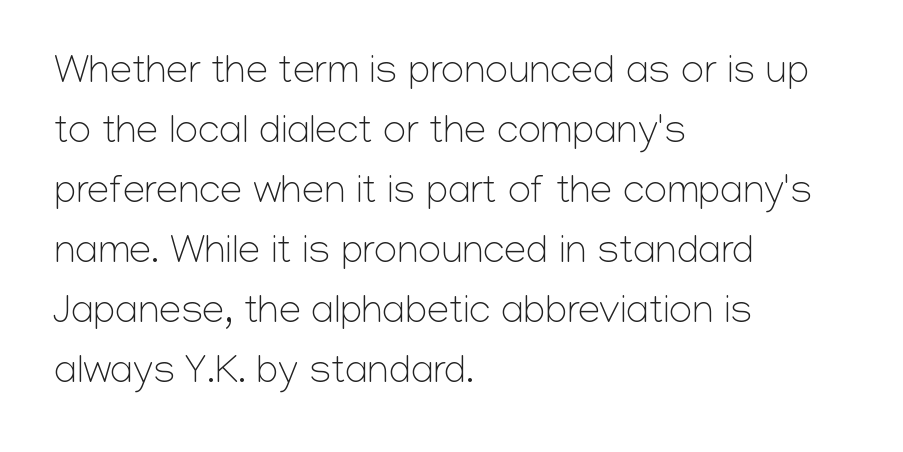
{"serif": "no", "italic": "no", "bold": "no", "weight": "light", "width": "normal", "stroke_contrast": "low", "x_height": "medium", "monospaced": "no", "underline": "no", "align": "left", "line_spacing": "normal", "line_spacing_ratio": 1.5, "letter_spacing": "normal", "letter_spacing_em": 0.0, "glyph_px": 40}
